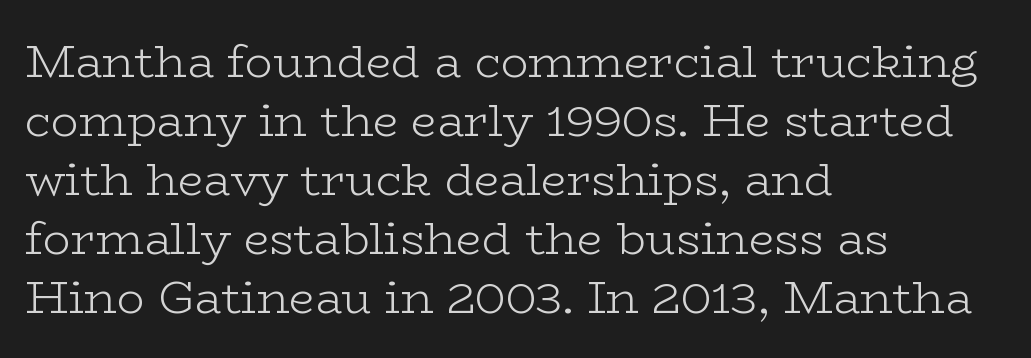
Caption: standard tracking, unaltered. Varying glyph widths throughout — classic text-font behaviour. The leading is moderate, giving the passage an even texture. Any mark beneath the type? The region is blank. Little horizontal feet cap the strokes, marking this as serif type.
